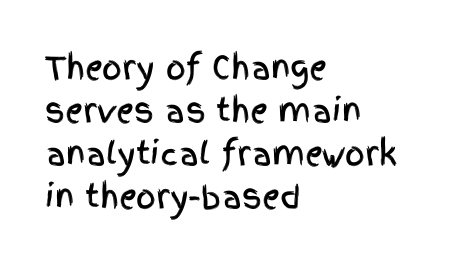
Character widths vary here, with narrow letters taking less room than wide ones. The rag falls on the right side of this text block. The horizontal fit of the characters is conventional and even. Does the lettering tilt? It doesn't — this is upright. These lines sit exactly where default settings would place them. Does the type have serifs? No, each stem ends abruptly.
